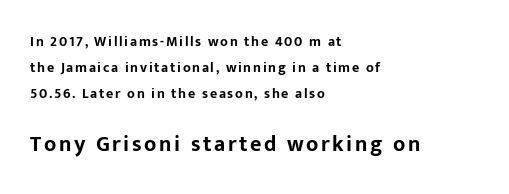
Line starts are locked; line ends wander. Weight: bold. The space directly below the letters is spotless. This is the regular roman posture of the typeface.
